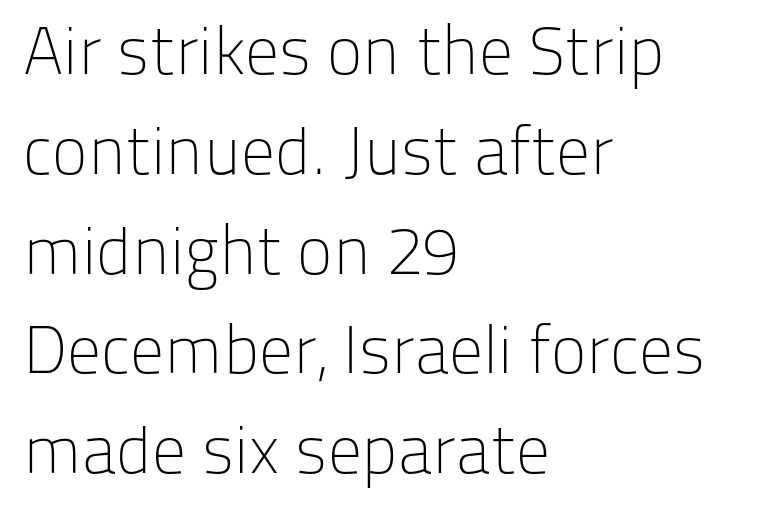
The image shows 67 px light sans-serif type, upright; set left-aligned, normal line spacing (1.49x), normal letter spacing, not underlined; low stroke contrast and a medium x-height.
